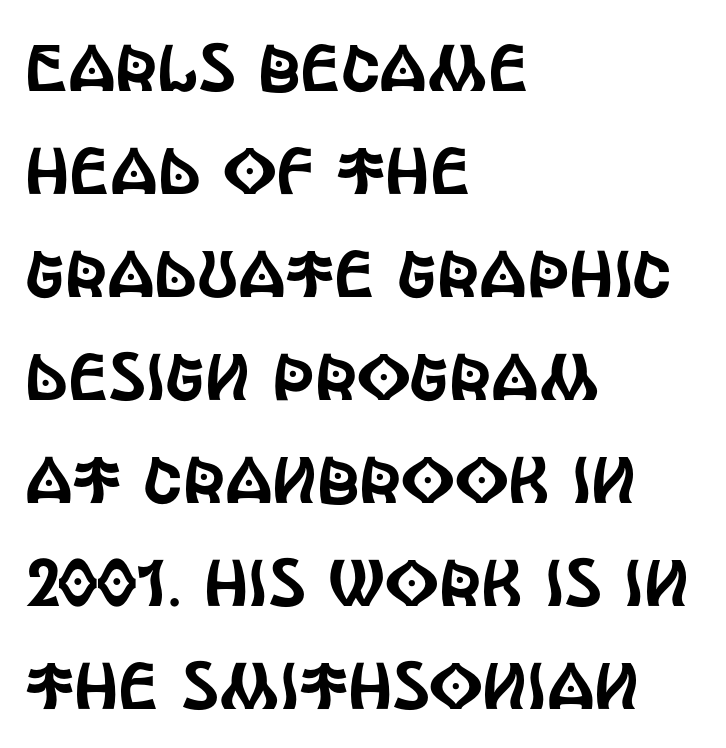
The image shows 66 px condensed sans-serif type, upright; set left-aligned, normal line spacing (1.56x), normal letter spacing, not underlined; a large x-height.
